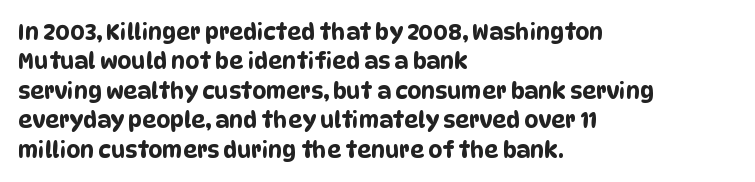
Q: Is the text underlined? A: No.
Q: How is the paragraph aligned? A: Left-aligned.
Q: Is the spacing between letters normal or unusually wide? A: Normal.
Q: Is the spacing between lines tight, normal or loose? A: Normal.
